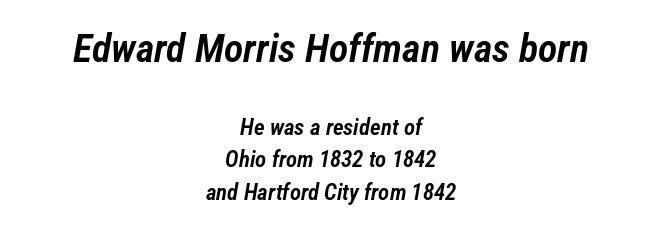
{"italic": "yes", "lean": "right", "slant_degrees": 12, "bold": "semi", "weight": "semibold", "width": "condensed", "stroke_contrast": "low", "x_height": "medium", "monospaced": "no", "underline": "no", "align": "center", "line_spacing": "normal", "line_spacing_ratio": 1.42, "letter_spacing": "normal", "letter_spacing_em": 0.0, "larger_block": "first", "size_ratio": 1.74, "glyph_px": 40}
